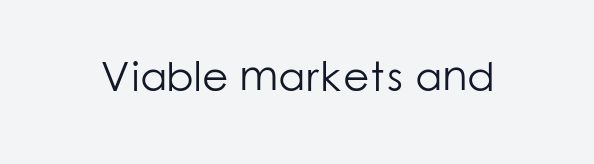
{"serif": "no", "italic": "no", "bold": "no", "weight": "light", "width": "normal", "stroke_contrast": "low", "x_height": "medium", "monospaced": "no", "underline": "no", "letter_spacing": "normal", "letter_spacing_em": 0.0, "glyph_px": 43}
